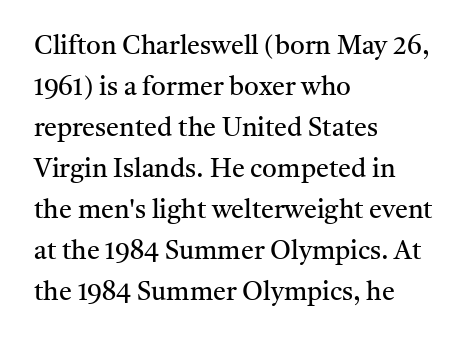
Q: Is the text bold? A: No.
Q: Is the text italic (slanted)? A: No, it is upright.
Q: Is the text underlined? A: No.
Q: How is the paragraph aligned? A: Left-aligned.
Q: Is the spacing between letters normal or unusually wide? A: Normal.
Q: Is the spacing between lines tight, normal or loose? A: Normal.
